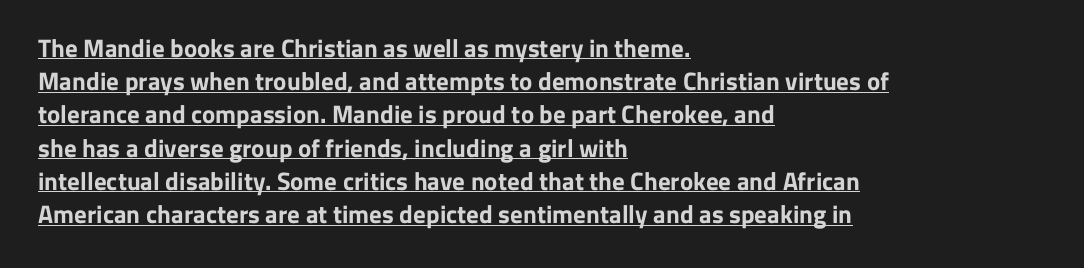
{"italic": "no", "bold": "yes", "underline": "yes", "align": "left", "line_spacing": "normal", "line_spacing_ratio": 1.33, "letter_spacing": "normal", "letter_spacing_em": 0.0, "glyph_px": 25}
